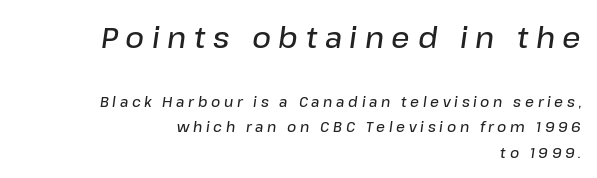
Anything drawn beneath the words? Only blank space. The type is letterspaced generously, with wide tracking. Weight check: semibold — heavier than regular, not quite bold. All the whitespace from short lines collects on the left.
